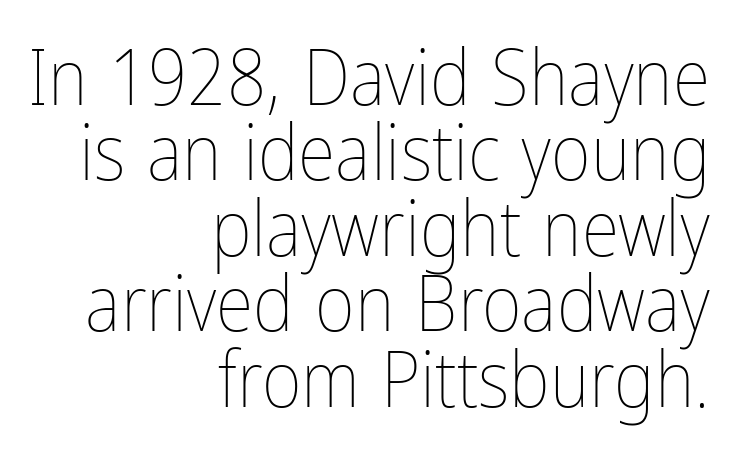
{"italic": "no", "bold": "no", "weight": "thin", "width": "condensed", "stroke_contrast": "low", "x_height": "medium", "monospaced": "no", "underline": "no", "align": "right", "line_spacing": "tight", "line_spacing_ratio": 0.98, "letter_spacing": "normal", "letter_spacing_em": 0.0, "glyph_px": 77}
